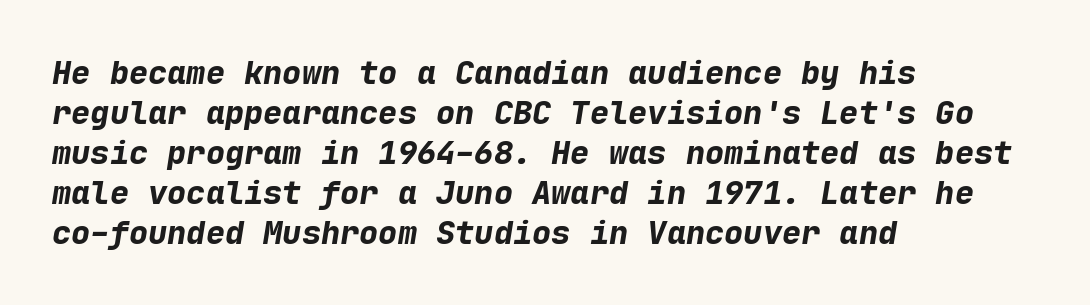
Beneath every word, the page is bare. These lines keep a tight, regular rhythm from letter to letter. Fixed-width glyphs throughout — classic coding-font behaviour. The strokes are fattened all the way to bold. The leading is moderate, giving the passage an even texture. Style check: oblique.
